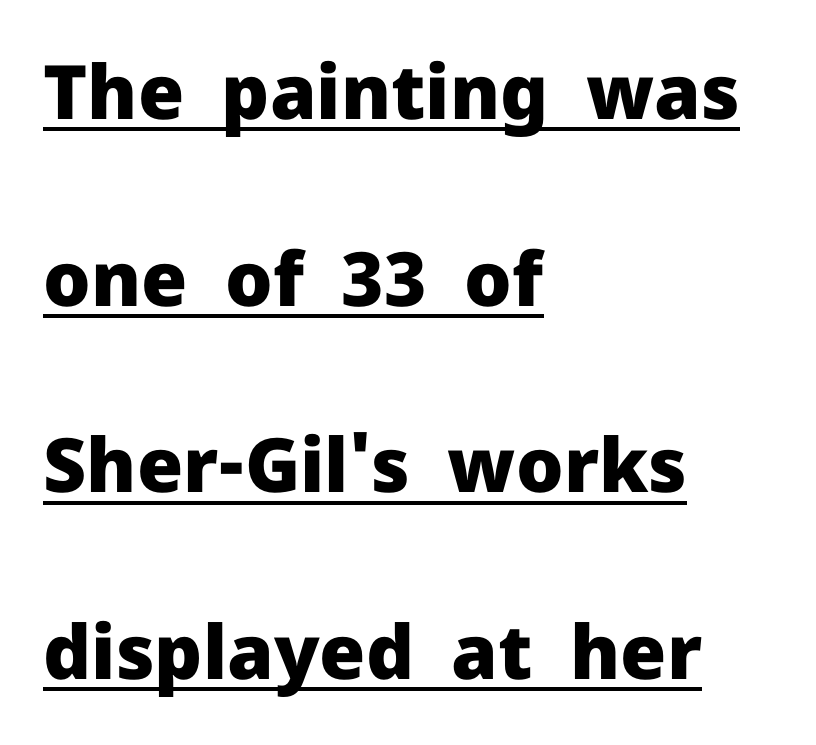
Type style note: lacks serifs. Reading down the column, the eye jumps a long way to each next line. This rendering features underlined lettering. Each letter keeps its own natural width here, so spacing adapts to shape.
